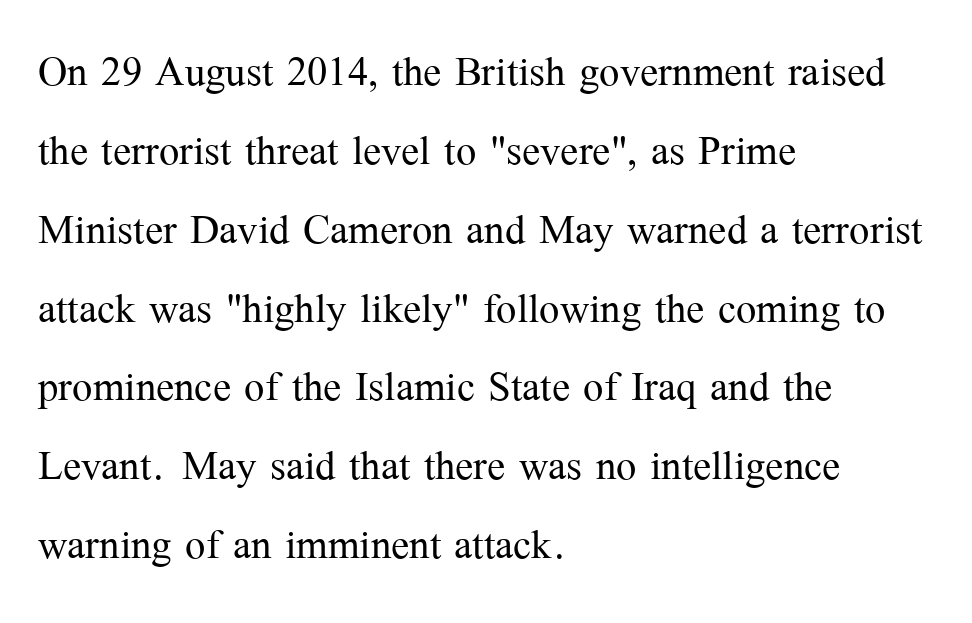
{"serif": "yes", "italic": "no", "bold": "no", "weight": "light", "width": "normal", "stroke_contrast": "medium", "x_height": "medium", "monospaced": "no", "underline": "no", "align": "left", "line_spacing": "normal", "line_spacing_ratio": 1.46, "letter_spacing": "normal", "letter_spacing_em": 0.0, "glyph_px": 54}
